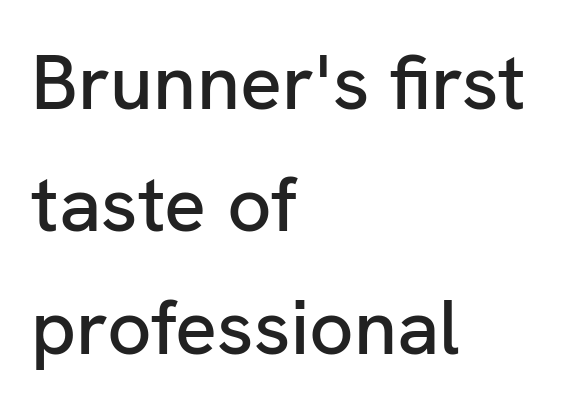
{"serif": "no", "italic": "no", "width": "normal", "stroke_contrast": "low", "x_height": "medium", "monospaced": "no", "underline": "no", "align": "left", "line_spacing": "normal", "line_spacing_ratio": 1.57, "letter_spacing": "normal", "letter_spacing_em": 0.0, "glyph_px": 78}
